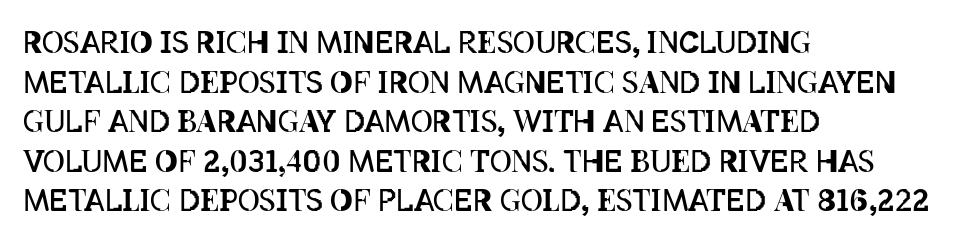
{"italic": "no", "bold": "no", "weight": "regular", "width": "condensed", "stroke_contrast": "low", "x_height": "large", "monospaced": "no", "underline": "no", "align": "left", "line_spacing": "normal", "line_spacing_ratio": 1.32, "letter_spacing": "normal", "letter_spacing_em": 0.0, "glyph_px": 30}
